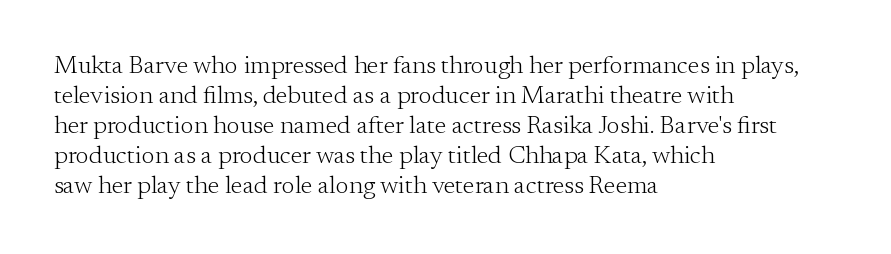
{"italic": "no", "bold": "no", "underline": "no", "align": "left", "line_spacing_ratio": 1.2, "letter_spacing": "normal", "letter_spacing_em": 0.0, "glyph_px": 25}
